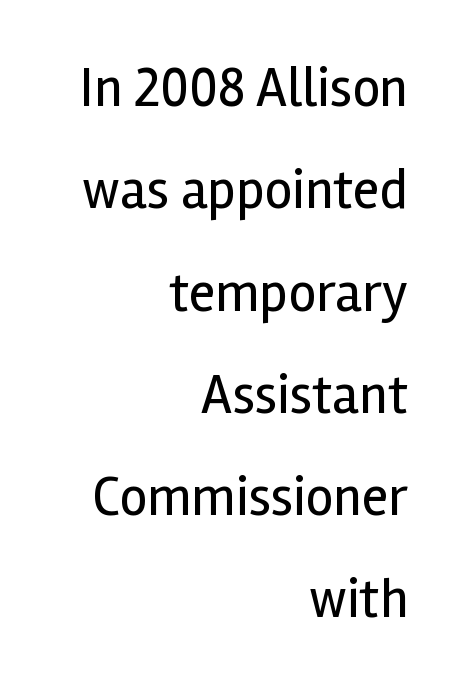
{"serif": "no", "italic": "no", "bold": "no", "weight": "regular", "width": "normal", "x_height": "medium", "monospaced": "no", "underline": "no", "align": "right", "line_spacing_ratio": 1.86, "letter_spacing": "normal", "letter_spacing_em": 0.0, "glyph_px": 55}
